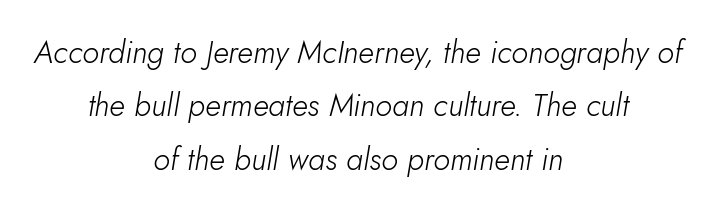
Q: Is the text bold? A: No.
Q: Is the text italic (slanted)? A: Yes, it leans right by about 10 degrees.
Q: Is the text underlined? A: No.
Q: How is the paragraph aligned? A: Centered.
Q: Is the spacing between letters normal or unusually wide? A: Normal.
Q: Width (condensed, normal, or wide)? A: Normal.
Q: Stroke contrast? A: Low.
Q: x-height? A: Small.
Q: Monospaced? A: No.
